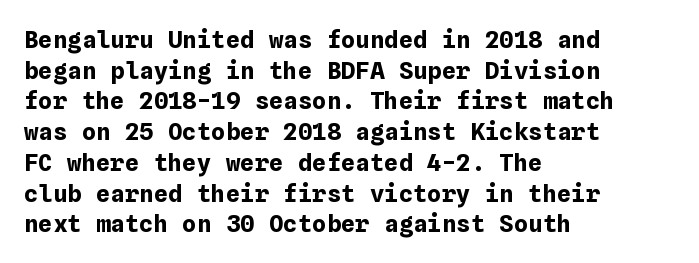
Q: Is the text bold? A: Yes.
Q: Is the text italic (slanted)? A: No, it is upright.
Q: Is the text underlined? A: No.
Q: How is the paragraph aligned? A: Left-aligned.
Q: Is the spacing between letters normal or unusually wide? A: Normal.
Q: Is the spacing between lines tight, normal or loose? A: Normal.
